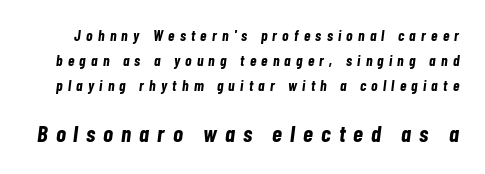
An italicized treatment has been applied to the whole sample. A typesetter would call this leading conventional body-copy spacing. Clear beneath every line of the passage. The rendering inserts visible extra space after every character. Weight: bold. Which of the two is more prominent by size? The second, at the bottom.
